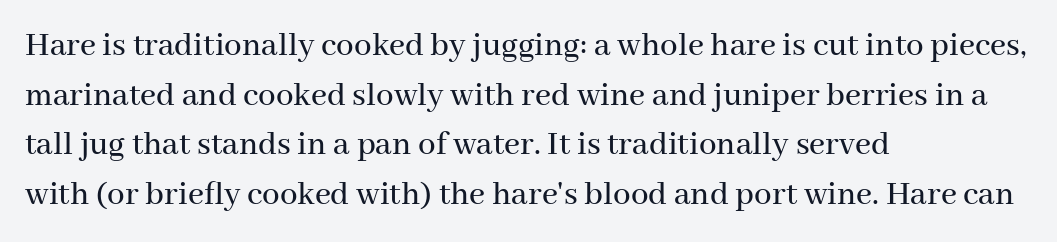
The image shows 35 px serif type, upright; set left-aligned, normal line spacing (1.42x), normal letter spacing, not underlined; medium stroke contrast and a medium x-height.
